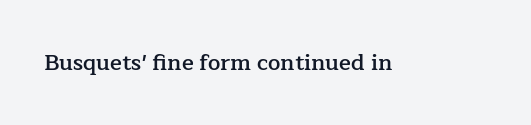
There is no visible air inserted between adjacent glyphs. The characters look somewhat weighty, a semibold short of true bold. Check the space under the baseline: it is left empty. Ascenders rise straight up at ninety degrees.
